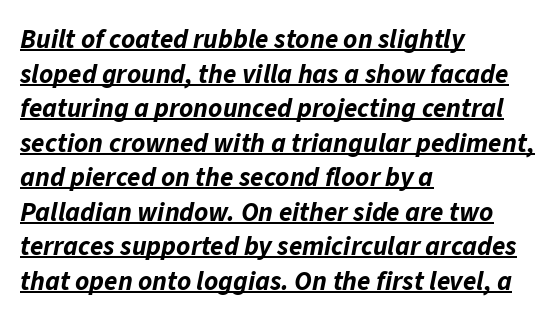
Q: Is the text bold? A: Yes.
Q: Is the text italic (slanted)? A: Yes, it leans right by about 11 degrees.
Q: Is the text underlined? A: Yes.
Q: How is the paragraph aligned? A: Left-aligned.
Q: Is the spacing between letters normal or unusually wide? A: Normal.
Q: Is the spacing between lines tight, normal or loose? A: Normal.
